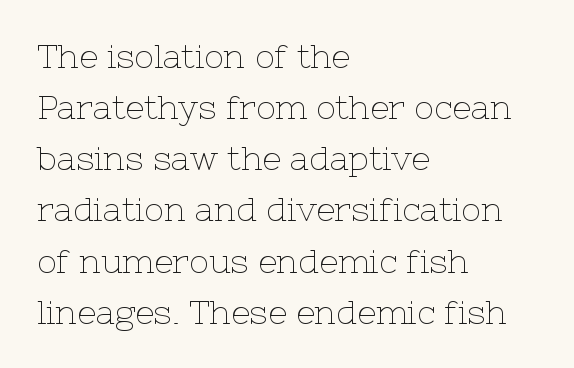
Q: Is the text bold? A: No.
Q: Is the text italic (slanted)? A: No, it is upright.
Q: Is the typeface a serif or a sans-serif typeface? A: Serif.
Q: Is the text underlined? A: No.
Q: How is the paragraph aligned? A: Left-aligned.
Q: Is the spacing between letters normal or unusually wide? A: Normal.
Q: Is the spacing between lines tight, normal or loose? A: Normal.
Q: Width (condensed, normal, or wide)? A: Normal.
Q: Stroke contrast? A: Low.
Q: x-height? A: Medium.
Q: Monospaced? A: No.
